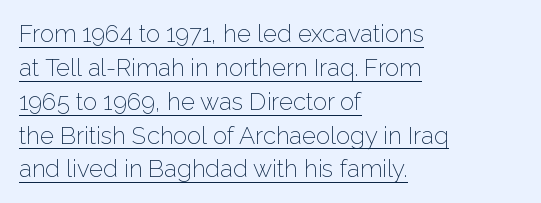
The lettering stays uniformly vertical, giving the passage a roman look. These lines stack with their left ends in a neat column. This rendering features underlined lettering. This block has exactly the height ordinary leading produces. Nobody touched the tracking dial on this one.
